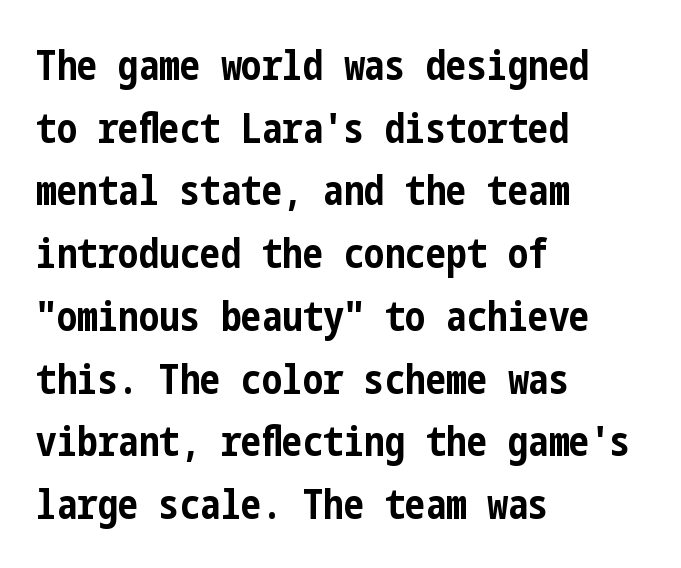
The image shows 41 px bold, condensed sans-serif type, upright; set left-aligned, normal line spacing (1.53x), normal letter spacing, not underlined; low stroke contrast and a medium x-height.
